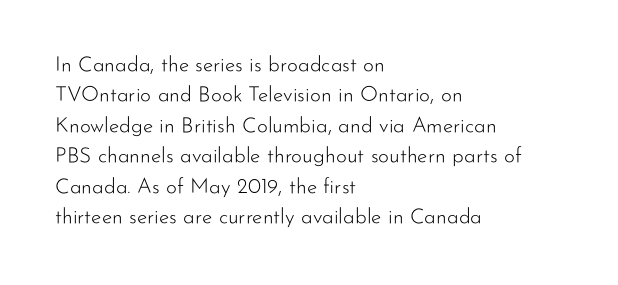
Letter spacing: default. Ink coverage per letter is moderate at most. The rag falls on the right side of this text block. Descenders are the only things crossing below the line. This block has exactly the height ordinary leading produces. This is the regular roman posture of the typeface.
